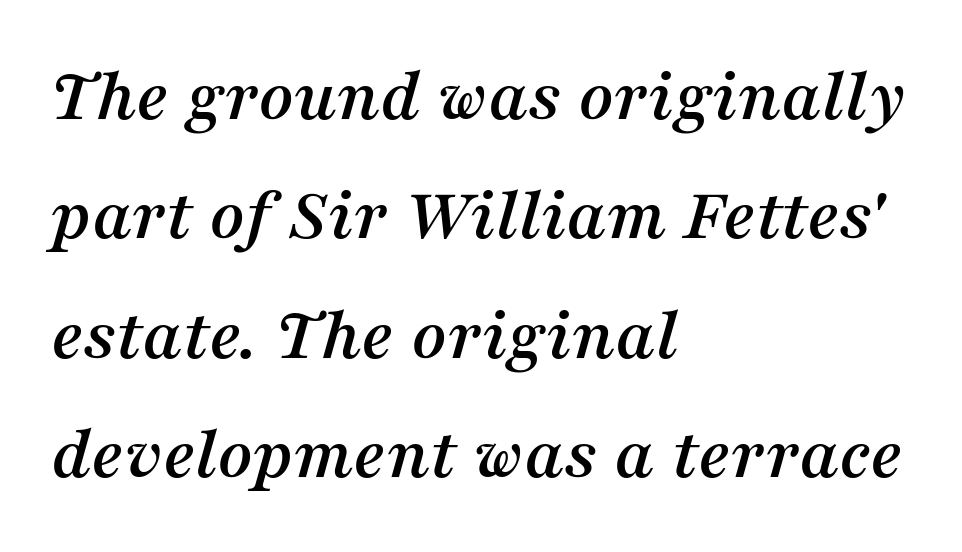
The image shows 76 px serif type, italic (leaning right); set left-aligned, normal line spacing (1.57x), normal letter spacing, not underlined; medium stroke contrast and a medium x-height.
